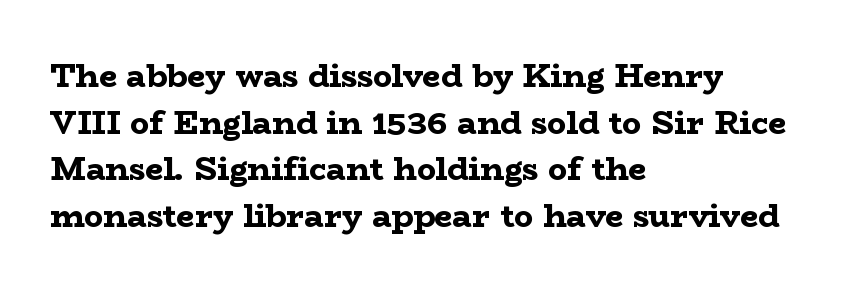
Q: Is the text bold? A: Yes.
Q: Is the text italic (slanted)? A: No, it is upright.
Q: Is the typeface a serif or a sans-serif typeface? A: Serif.
Q: Is the text underlined? A: No.
Q: How is the paragraph aligned? A: Left-aligned.
Q: Is the spacing between letters normal or unusually wide? A: Normal.
Q: Is the spacing between lines tight, normal or loose? A: Normal.
Q: Width (condensed, normal, or wide)? A: Wide.
Q: Stroke contrast? A: Low.
Q: x-height? A: Medium.
Q: Monospaced? A: No.
